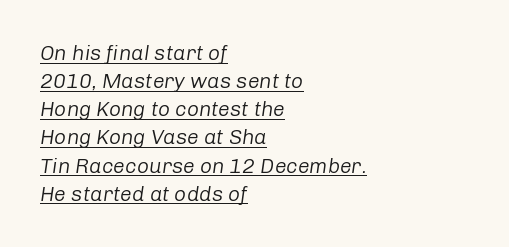
Q: Is the text bold? A: No.
Q: Is the text italic (slanted)? A: Yes, it leans right by about 8 degrees.
Q: Is the text underlined? A: Yes.
Q: How is the paragraph aligned? A: Left-aligned.
Q: Is the spacing between letters normal or unusually wide? A: Normal.
Q: Is the spacing between lines tight, normal or loose? A: Normal.
